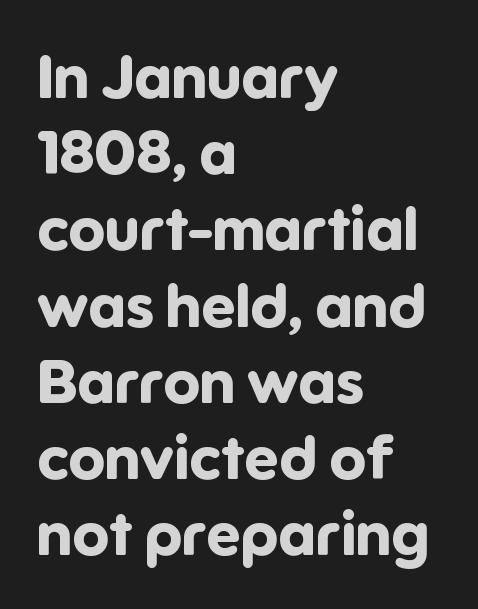
{"serif": "no", "italic": "no", "bold": "yes", "weight": "bold", "width": "normal", "stroke_contrast": "low", "x_height": "medium", "monospaced": "no", "underline": "no", "align": "left", "line_spacing": "normal", "line_spacing_ratio": 1.25, "letter_spacing": "normal", "letter_spacing_em": 0.0, "glyph_px": 61}
